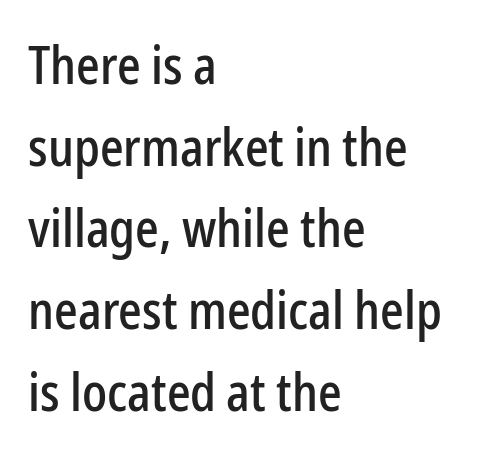
{"serif": "no", "italic": "no", "width": "condensed", "stroke_contrast": "low", "x_height": "medium", "monospaced": "no", "underline": "no", "align": "left", "line_spacing": "normal", "line_spacing_ratio": 1.57, "letter_spacing": "normal", "letter_spacing_em": 0.0, "glyph_px": 52}
